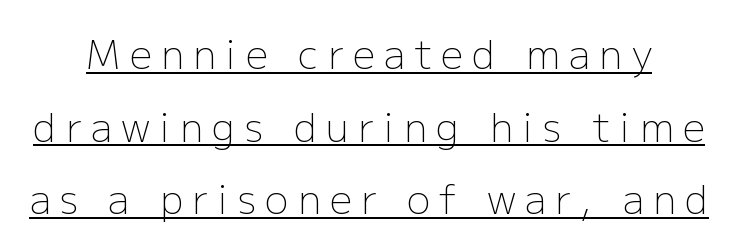
The image shows 39 px light sans-serif type, upright; set line spacing 1.86x, unusually wide letter spacing (+0.24 em), underlined; low stroke contrast and a medium x-height.
